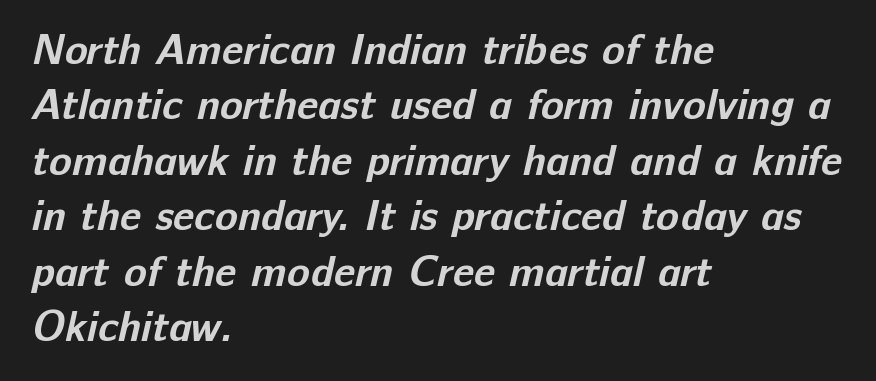
Q: Is the text bold? A: Yes.
Q: Is the typeface a serif or a sans-serif typeface? A: Sans-serif.
Q: Is the text underlined? A: No.
Q: How is the paragraph aligned? A: Left-aligned.
Q: Is the spacing between letters normal or unusually wide? A: Normal.
Q: Is the spacing between lines tight, normal or loose? A: Normal.
Q: Width (condensed, normal, or wide)? A: Normal.
Q: Stroke contrast? A: Low.
Q: x-height? A: Medium.
Q: Monospaced? A: No.
